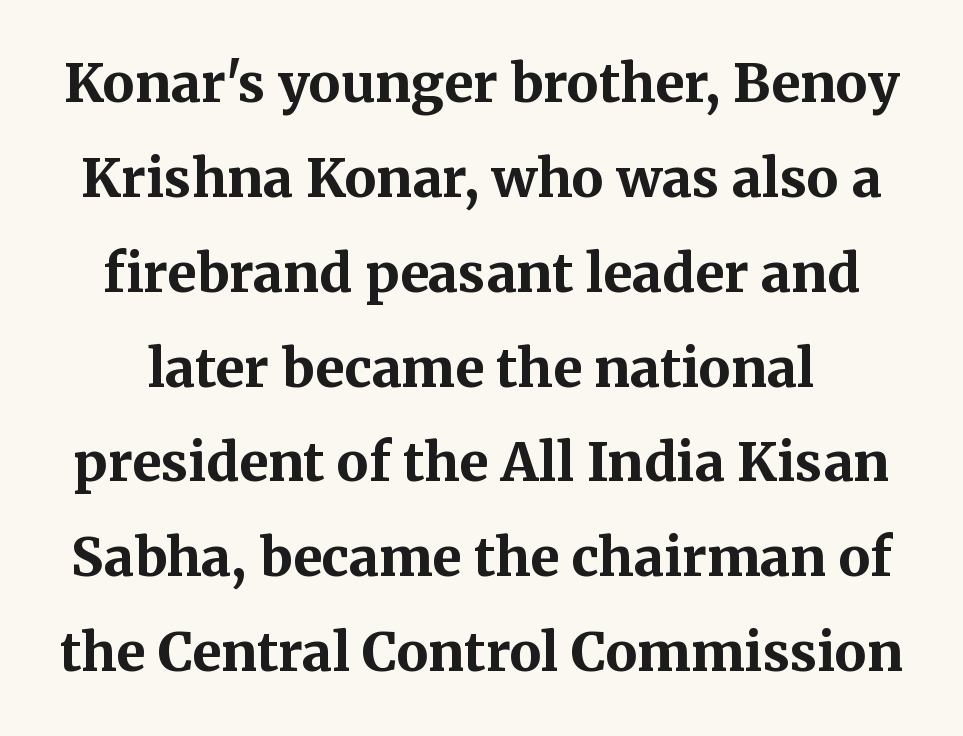
Is this a fixed-width face? No — the glyphs have proportional, varying widths. In terms of posture, this sample is upright. Rule under the text: the space is simply empty. Regarding serifs, this sample has them.
